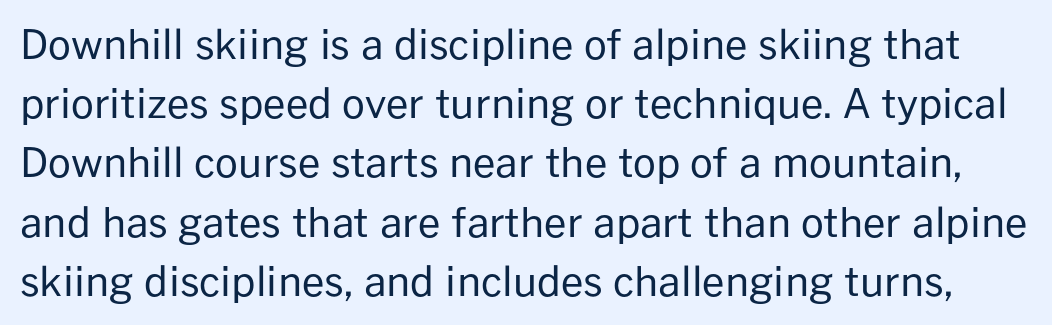
{"serif": "no", "italic": "no", "bold": "no", "weight": "regular", "width": "normal", "stroke_contrast": "low", "x_height": "medium", "monospaced": "no", "underline": "no", "line_spacing": "normal", "line_spacing_ratio": 1.48, "letter_spacing": "normal", "letter_spacing_em": 0.0, "glyph_px": 40}
